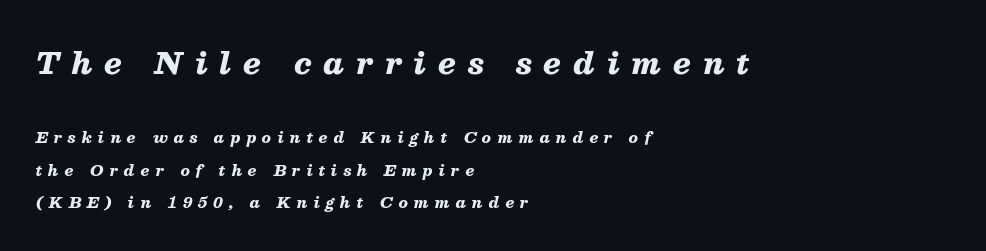
The image shows 30 px heavy type, italic (leaning right); set left-aligned, loose line spacing (2.15x), unusually wide letter spacing (+0.4 em), not underlined; the first (top) block is 2.0x larger; medium stroke contrast and a medium x-height.
